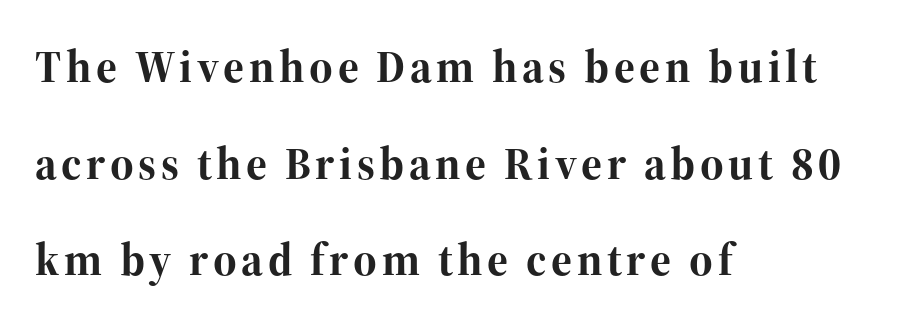
{"serif": "yes", "italic": "no", "bold": "yes", "weight": "bold", "width": "normal", "stroke_contrast": "high", "x_height": "medium", "monospaced": "no", "underline": "no", "align": "left", "line_spacing": "loose", "line_spacing_ratio": 2.15, "glyph_px": 45}
